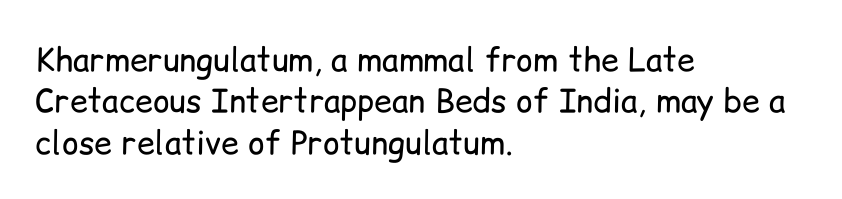
The image shows 32 px regular-weight sans-serif type, upright; set left-aligned, normal line spacing (1.29x), normal letter spacing, not underlined; low stroke contrast and a medium x-height.
